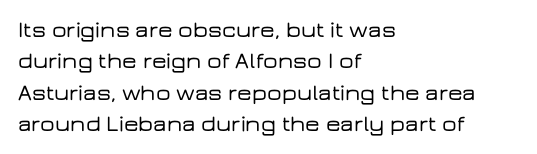
The image shows 23 px text type, upright; set left-aligned, normal line spacing (1.36x), normal letter spacing, not underlined.
